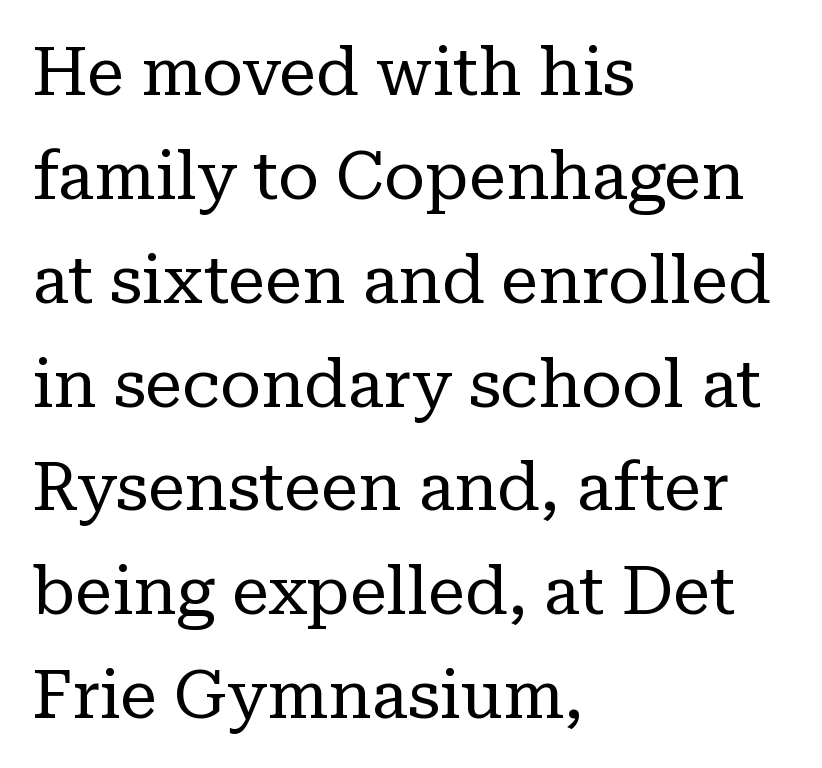
{"serif": "yes", "italic": "no", "bold": "no", "weight": "regular", "width": "normal", "stroke_contrast": "low", "x_height": "medium", "monospaced": "no", "underline": "no", "align": "left", "line_spacing": "normal", "line_spacing_ratio": 1.55, "letter_spacing": "normal", "letter_spacing_em": 0.0, "glyph_px": 67}
